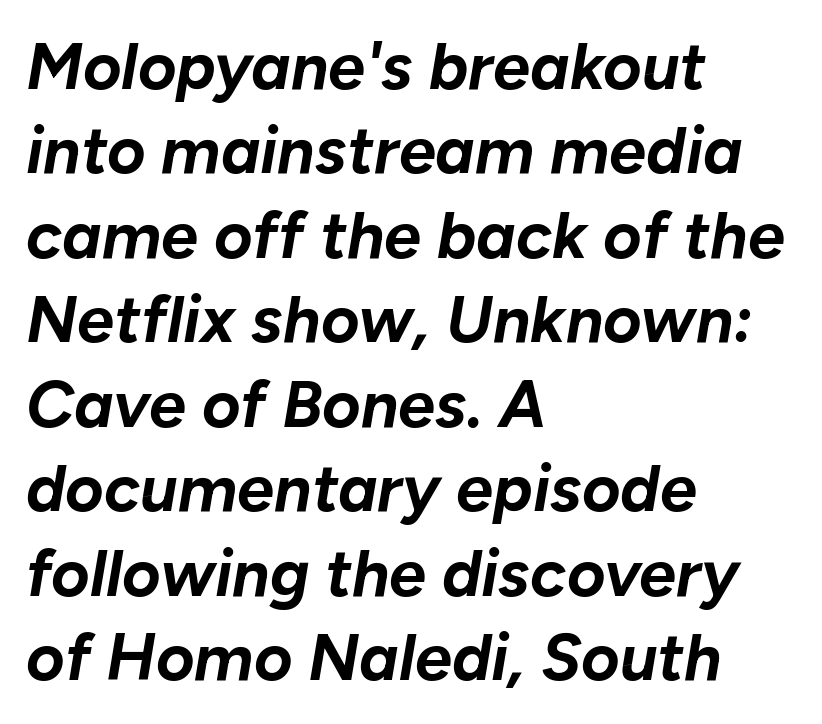
{"italic": "yes", "lean": "right", "slant_degrees": 10, "bold": "yes", "weight": "bold", "width": "normal", "stroke_contrast": "low", "x_height": "medium", "monospaced": "no", "underline": "no", "align": "left", "line_spacing": "normal", "line_spacing_ratio": 1.28, "letter_spacing": "normal", "letter_spacing_em": 0.0, "glyph_px": 66}
